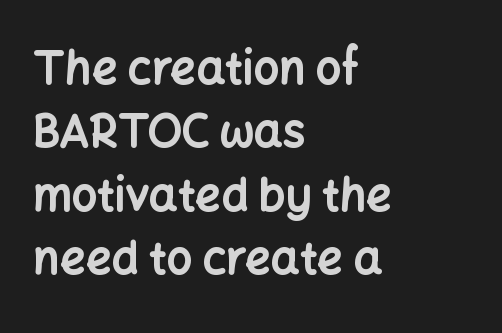
The text was rendered using a sans face with plain stroke endings. Proportional: the letters do not fall into vertical columns. Students, this is bold: see how much ink each stroke carries. Leading: standard. Honestly, there is no underline to notice here at all.
